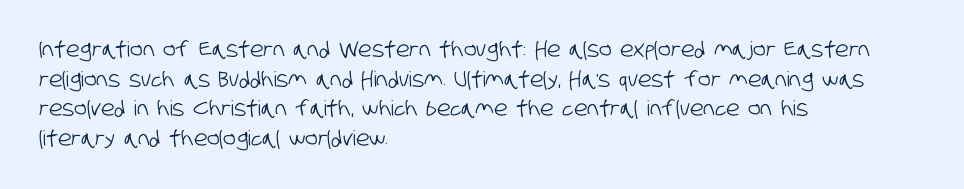
The image shows 21 px text type; set left-aligned, normal line spacing (1.41x), normal letter spacing, not underlined.
